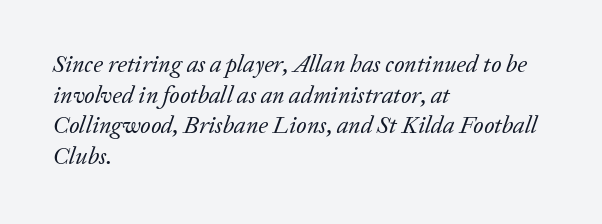
{"italic": "yes", "lean": "right", "slant_degrees": 20, "bold": "no", "underline": "no", "align": "left", "line_spacing": "normal", "line_spacing_ratio": 1.28, "letter_spacing": "normal", "letter_spacing_em": 0.0, "glyph_px": 24}
